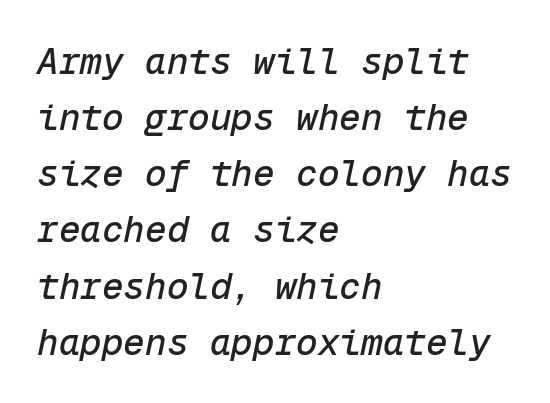
{"italic": "yes", "lean": "right", "slant_degrees": 12, "width": "normal", "stroke_contrast": "low", "x_height": "medium", "monospaced": "yes", "underline": "no", "align": "left", "line_spacing": "normal", "line_spacing_ratio": 1.56, "letter_spacing": "normal", "letter_spacing_em": 0.0, "glyph_px": 36}
